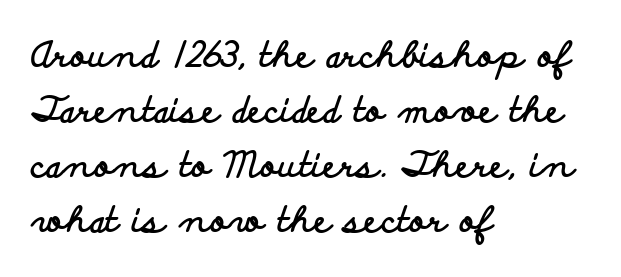
The image shows 35 px bold, wide sans-serif type; set left-aligned, normal line spacing (1.57x), normal letter spacing, not underlined; low stroke contrast and a small x-height.
